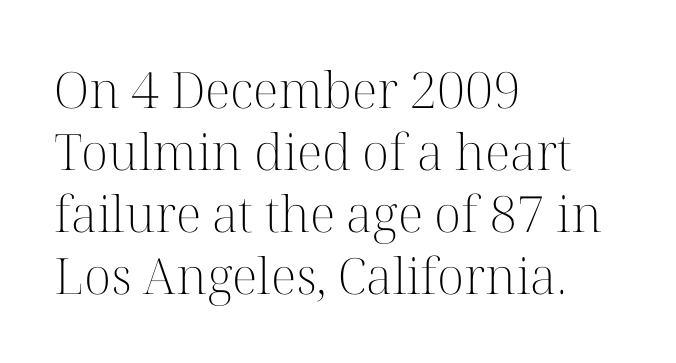
The image shows 50 px light serif type, upright; set left-aligned, line spacing 1.24x, normal letter spacing, not underlined; high stroke contrast and a medium x-height.
